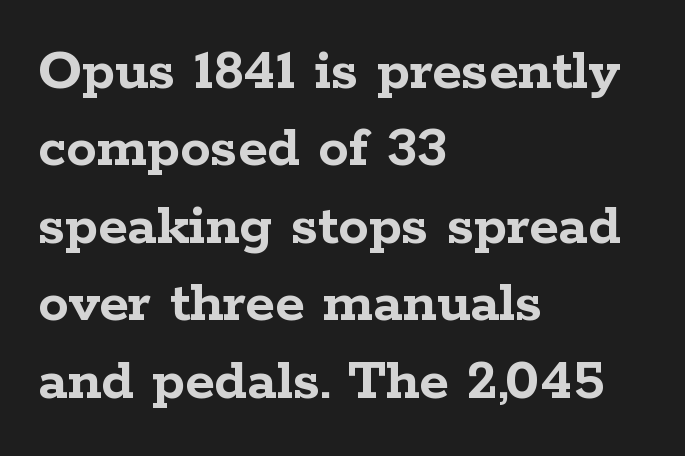
The image shows 61 px semibold, wide serif type, upright; set left-aligned, normal line spacing (1.27x), normal letter spacing, not underlined; low stroke contrast and a medium x-height.
